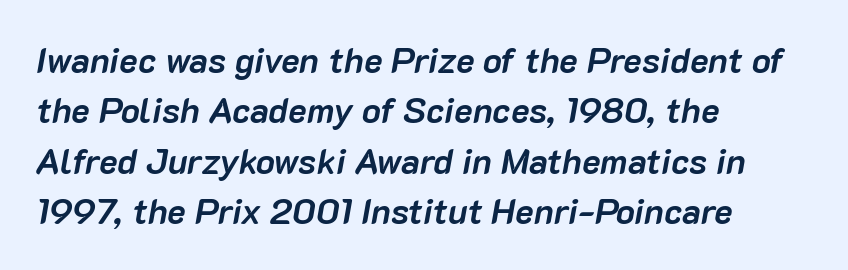
The image shows 35 px semibold type, italic (leaning right); set left-aligned, normal line spacing (1.44x), normal letter spacing, not underlined; low stroke contrast and a medium x-height.
